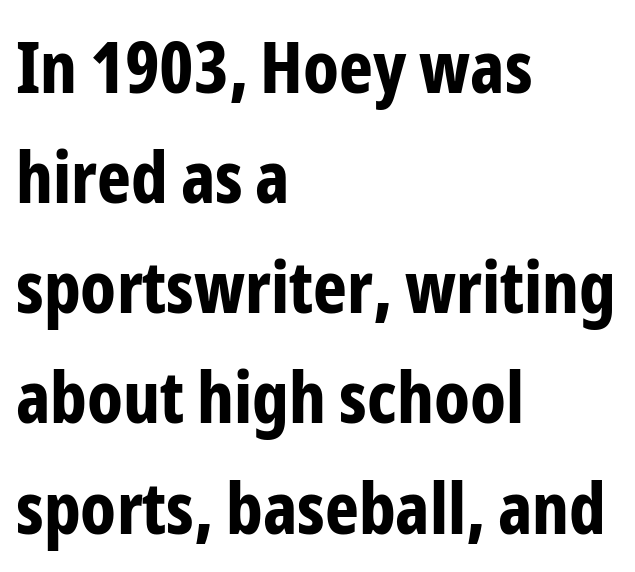
The image shows 72 px bold, condensed sans-serif type, upright; set left-aligned, normal line spacing (1.53x), normal letter spacing, not underlined; low stroke contrast and a medium x-height.
